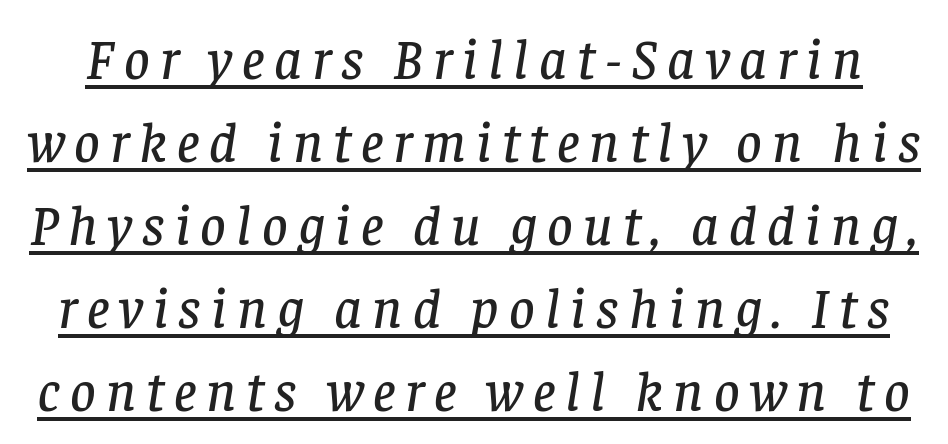
{"serif": "yes", "italic": "yes", "lean": "right", "slant_degrees": 8, "width": "normal", "stroke_contrast": "low", "x_height": "large", "monospaced": "no", "underline": "yes", "line_spacing": "normal", "line_spacing_ratio": 1.48, "glyph_px": 56}
